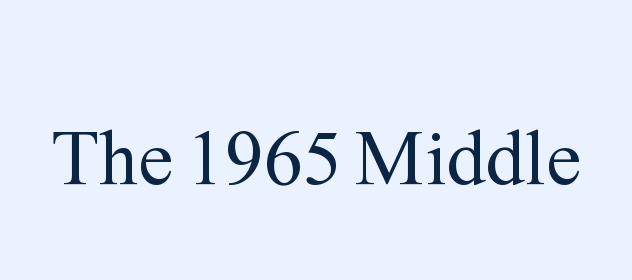
The space directly below the letters is spotless. The typeface chosen for these lines features serifs. Words appear dense and cohesive because spacing is normal. Is this a fixed-width face? No — the glyphs have proportional, varying widths. When letters stand straight like this, we call the style roman or upright. The letters look calm and open, with moderate or lighter stems.
